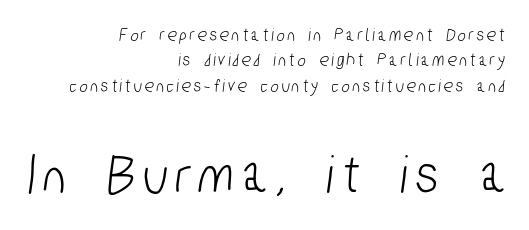
Q: Is the typeface a serif or a sans-serif typeface? A: Sans-serif.
Q: Is the text underlined? A: No.
Q: How is the paragraph aligned? A: Right-aligned.
Q: Is the spacing between lines tight, normal or loose? A: Normal.
Q: Which block of text is set in a larger size, the first (top) or the second (bottom)? A: The second (bottom) one.
Q: Width (condensed, normal, or wide)? A: Condensed.
Q: Stroke contrast? A: Low.
Q: x-height? A: Medium.
Q: Monospaced? A: No.
